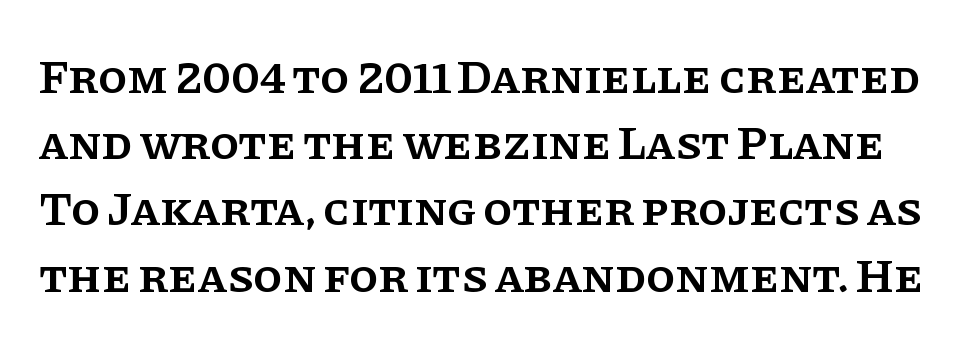
Q: Is the text bold? A: Semi-bold.
Q: Is the text italic (slanted)? A: No, it is upright.
Q: Is the typeface a serif or a sans-serif typeface? A: Serif.
Q: Is the text underlined? A: No.
Q: Is the spacing between letters normal or unusually wide? A: Normal.
Q: Is the spacing between lines tight, normal or loose? A: Normal.
Q: Width (condensed, normal, or wide)? A: Normal.
Q: Stroke contrast? A: Low.
Q: x-height? A: Large.
Q: Monospaced? A: No.
